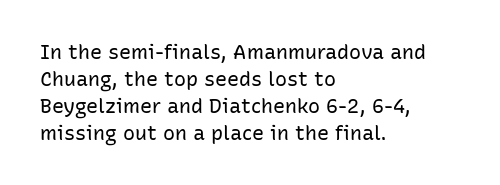
This sample uses an upright cut, with every glyph sitting square on the baseline. Reading down the column, the eye jumps a familiar distance to each next line. The horizontal fit of the characters is conventional and even. This is not heavy type; no bold has been used.
